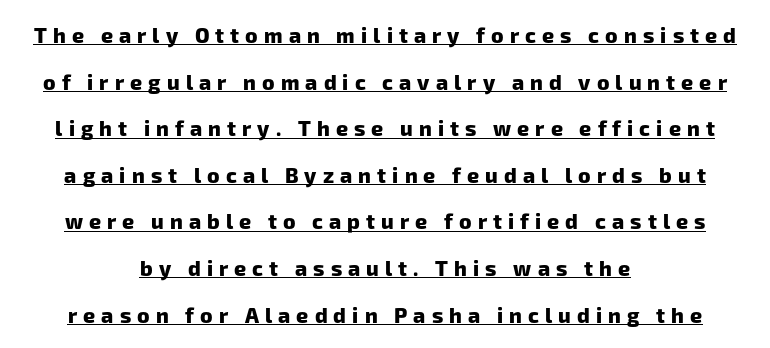
The image shows 21 px bold type; set centered, loose line spacing (2.22x), unusually wide letter spacing (+0.29 em), underlined.
